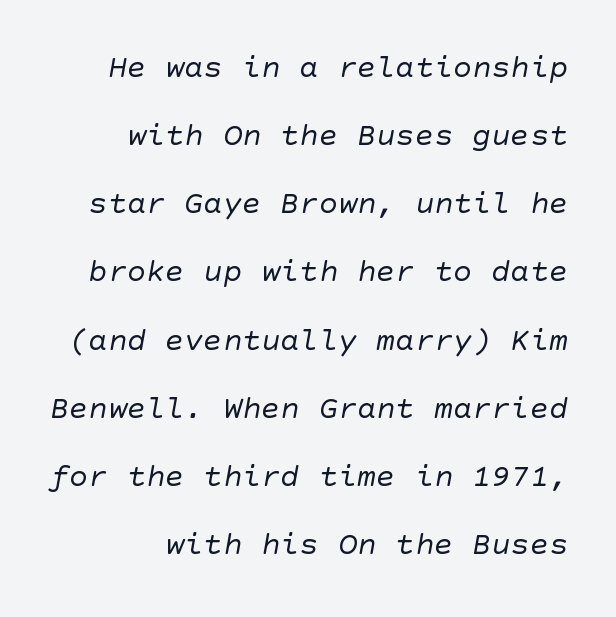
The image shows 32 px regular-weight sans-serif type; set right-aligned, loose line spacing (2.13x), normal letter spacing, not underlined; low stroke contrast and a large x-height.
